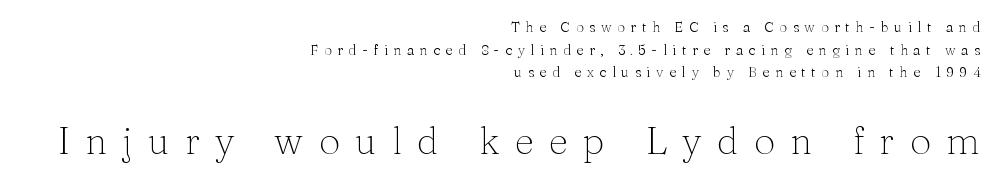
{"serif": "yes", "italic": "no", "bold": "no", "weight": "light", "width": "normal", "stroke_contrast": "medium", "x_height": "medium", "monospaced": "no", "underline": "no", "align": "right", "line_spacing": "normal", "line_spacing_ratio": 1.61, "letter_spacing": "wide", "letter_spacing_em": 0.4, "larger_block": "second", "size_ratio": 2.71, "glyph_px": 38}
